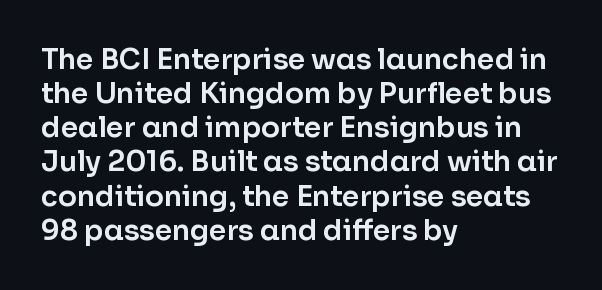
Leftover space on each line is placed entirely after the last word. Default kerning and tracking; the words read as compact shapes. A bare baseline throughout the passage. Looks like regular typesetting: each glyph gets only the width it needs. Stroke terminals: plain, sans-serif.
